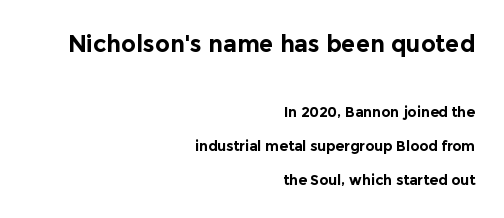
Strokes here are thick enough to call this a true bold. The letters in the upper block stand taller than those in the block below. The text block is weighted toward the right margin, trailing off unevenly leftward. There is no visible air inserted between adjacent glyphs.
